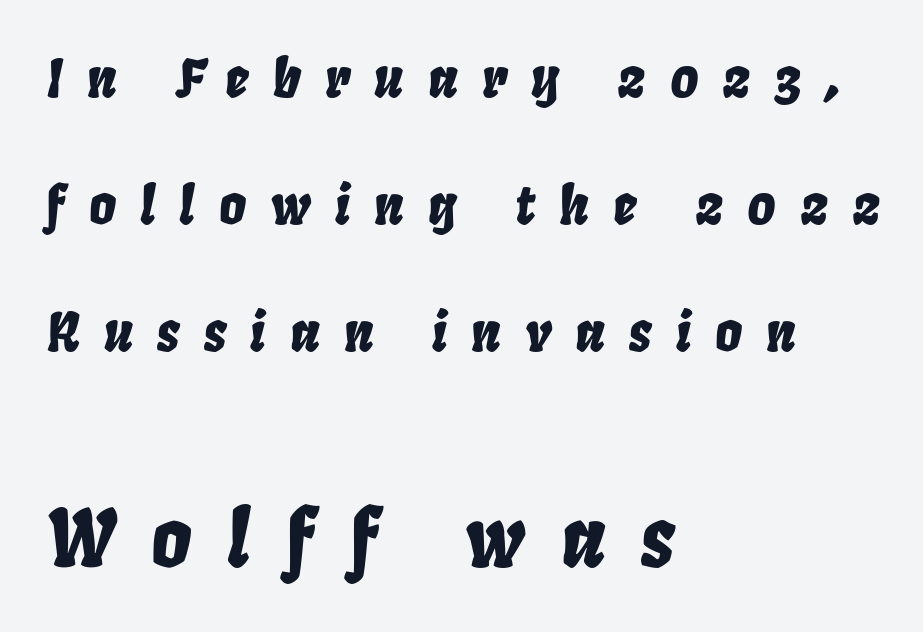
Q: Is the text italic (slanted)? A: Yes, it leans right by about 8 degrees.
Q: Is the text underlined? A: No.
Q: How is the paragraph aligned? A: Left-aligned.
Q: Is the spacing between letters normal or unusually wide? A: Unusually wide.
Q: Is the spacing between lines tight, normal or loose? A: Loose.
Q: Which block of text is set in a larger size, the first (top) or the second (bottom)? A: The second (bottom) one.
Q: Width (condensed, normal, or wide)? A: Condensed.
Q: Stroke contrast? A: Low.
Q: x-height? A: Large.
Q: Monospaced? A: No.
